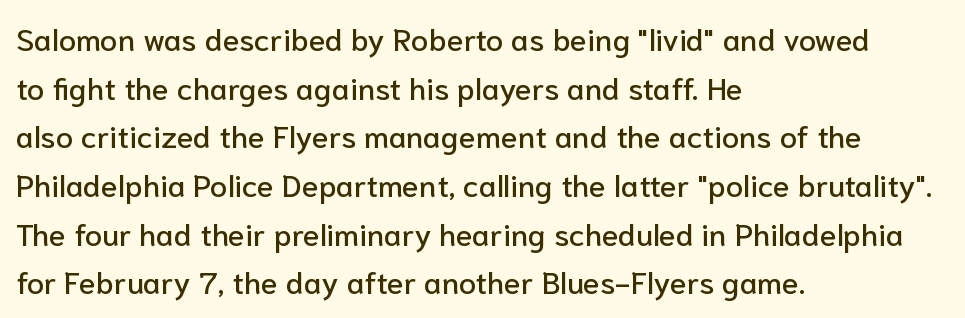
{"serif": "no", "italic": "no", "width": "normal", "stroke_contrast": "low", "x_height": "medium", "monospaced": "no", "underline": "no", "align": "left", "line_spacing": "normal", "line_spacing_ratio": 1.57, "letter_spacing": "normal", "letter_spacing_em": 0.0, "glyph_px": 31}
